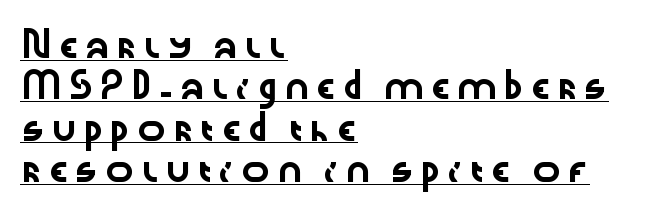
The image shows 24 px text type, upright; set left-aligned, line spacing 1.72x, underlined.
